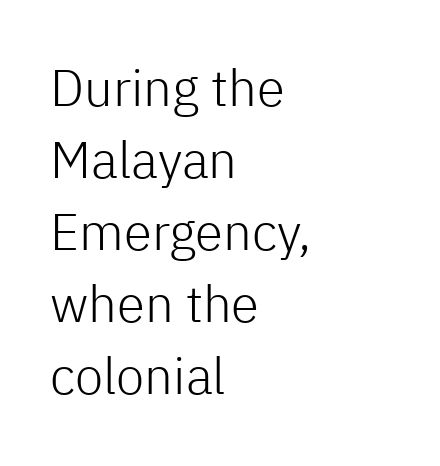
{"serif": "no", "italic": "no", "bold": "no", "weight": "light", "width": "normal", "stroke_contrast": "low", "x_height": "medium", "monospaced": "no", "underline": "no", "align": "left", "line_spacing": "normal", "line_spacing_ratio": 1.41, "letter_spacing": "normal", "letter_spacing_em": 0.0, "glyph_px": 51}
